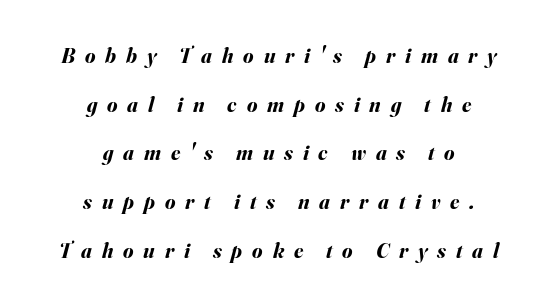
The image shows 21 px bold type, italic (leaning right); set centered, loose line spacing (2.32x), unusually wide letter spacing (+0.47 em), not underlined.
